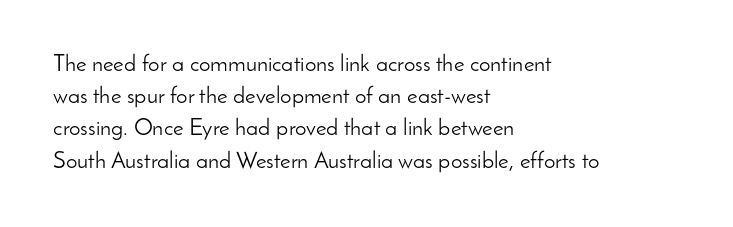
{"italic": "no", "bold": "no", "underline": "no", "align": "left", "line_spacing": "normal", "line_spacing_ratio": 1.4, "letter_spacing": "normal", "letter_spacing_em": 0.0, "glyph_px": 23}
